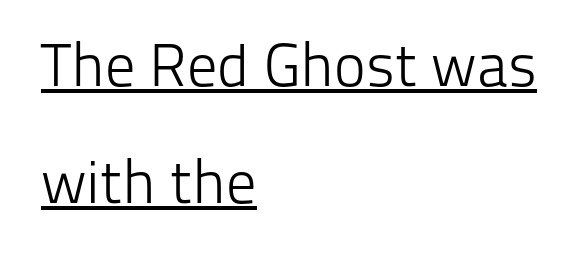
The image shows 60 px light sans-serif type, upright; set left-aligned, loose line spacing (1.95x), normal letter spacing, underlined; low stroke contrast and a medium x-height.
